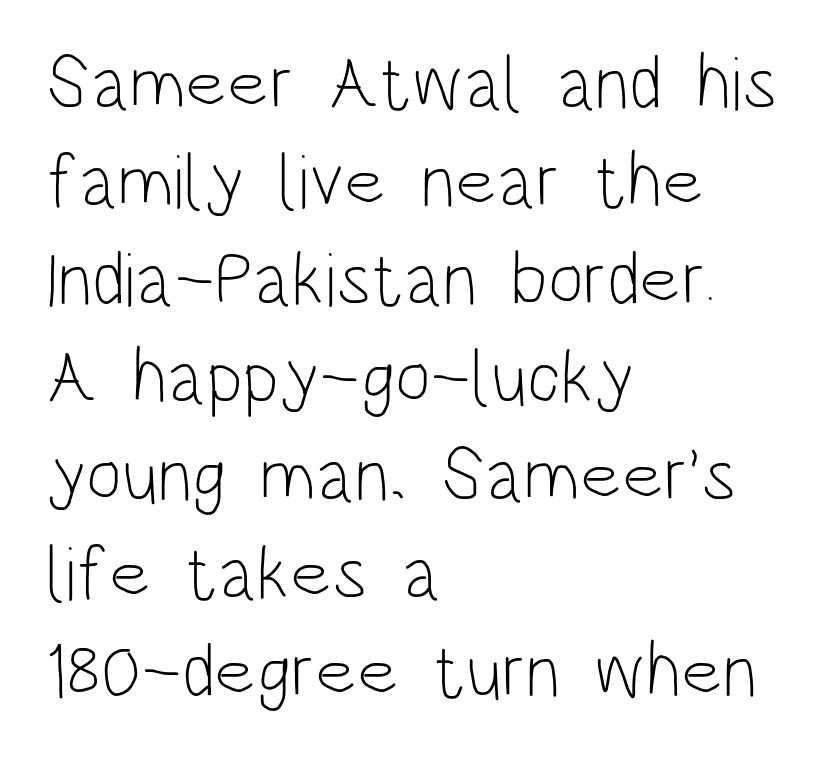
{"serif": "no", "italic": "no", "bold": "no", "weight": "light", "width": "condensed", "stroke_contrast": "low", "x_height": "large", "monospaced": "no", "underline": "no", "align": "left", "line_spacing": "normal", "line_spacing_ratio": 1.29, "letter_spacing": "normal", "letter_spacing_em": 0.0, "glyph_px": 76}
